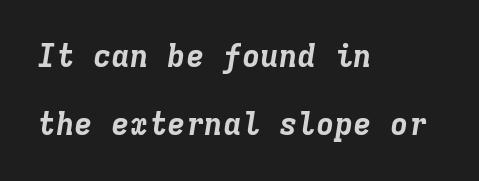
{"italic": "yes", "lean": "right", "slant_degrees": 9, "bold": "yes", "weight": "bold", "width": "normal", "stroke_contrast": "low", "x_height": "medium", "monospaced": "yes", "underline": "no", "align": "left", "line_spacing": "loose", "line_spacing_ratio": 2.18, "letter_spacing": "normal", "letter_spacing_em": 0.0, "glyph_px": 31}
